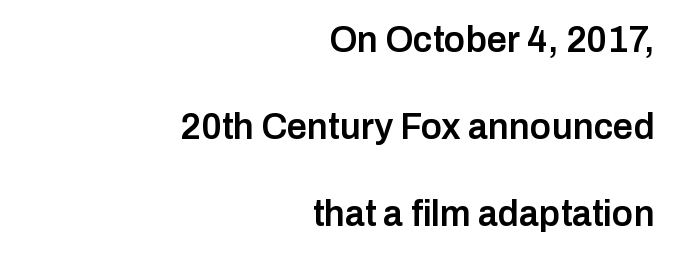
Q: Is the text bold? A: Semi-bold.
Q: Is the text italic (slanted)? A: No, it is upright.
Q: Is the typeface a serif or a sans-serif typeface? A: Sans-serif.
Q: Is the text underlined? A: No.
Q: How is the paragraph aligned? A: Right-aligned.
Q: Is the spacing between letters normal or unusually wide? A: Normal.
Q: Is the spacing between lines tight, normal or loose? A: Loose.
Q: Width (condensed, normal, or wide)? A: Normal.
Q: Stroke contrast? A: Low.
Q: x-height? A: Medium.
Q: Monospaced? A: No.
